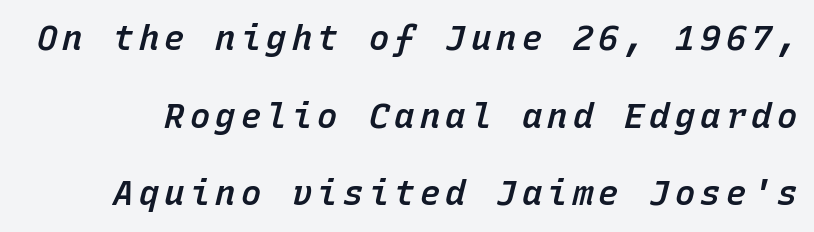
Q: Is the text bold? A: Semi-bold.
Q: Is the text italic (slanted)? A: Yes, it leans right by about 15 degrees.
Q: Is the text underlined? A: No.
Q: Is the spacing between lines tight, normal or loose? A: Loose.
Q: Width (condensed, normal, or wide)? A: Normal.
Q: Stroke contrast? A: Low.
Q: x-height? A: Medium.
Q: Monospaced? A: Yes.
